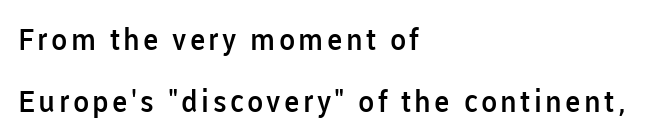
Anything drawn beneath the words? Only blank space. Look at the bottom of the vertical strokes: they stop flat, with no serifs. The text block is weighted toward the left margin, trailing off unevenly rightward. This sample has the flowing, uneven cadence of proportional lettering. The rendering uses a semibold face; strokes are thickened but not to full bold.
